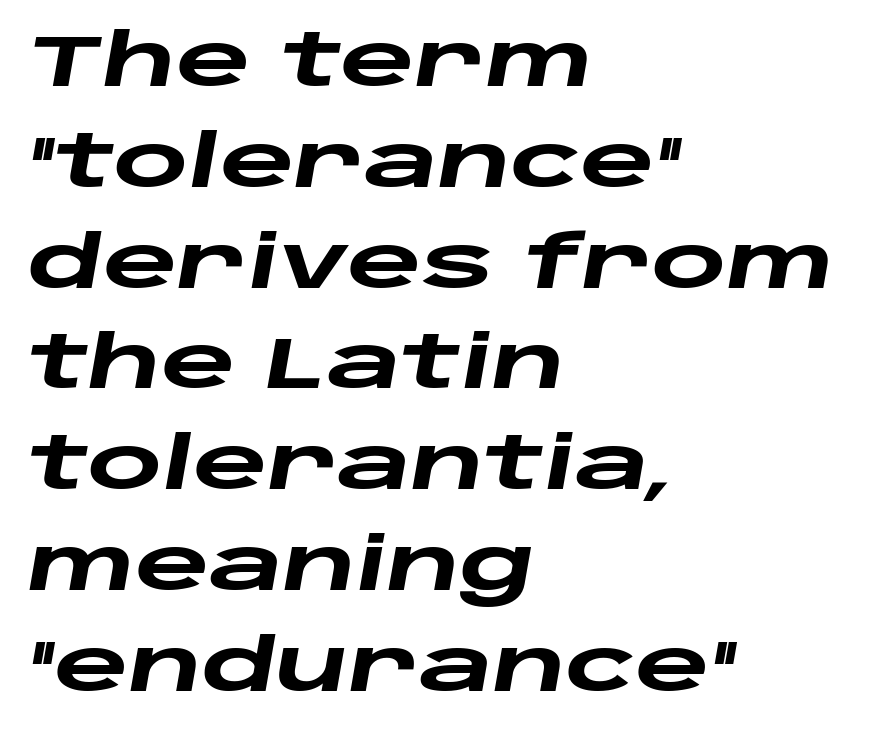
Q: Is the text bold? A: Yes.
Q: Is the text italic (slanted)? A: Yes, it leans right by about 10 degrees.
Q: Is the text underlined? A: No.
Q: How is the paragraph aligned? A: Left-aligned.
Q: Is the spacing between letters normal or unusually wide? A: Normal.
Q: Is the spacing between lines tight, normal or loose? A: Normal.
Q: Width (condensed, normal, or wide)? A: Wide.
Q: Stroke contrast? A: Low.
Q: x-height? A: Large.
Q: Monospaced? A: No.
